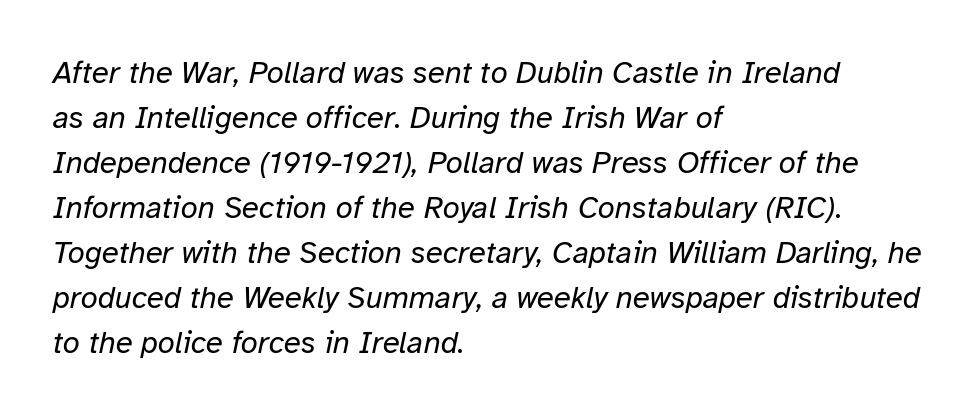
{"italic": "yes", "lean": "right", "slant_degrees": 12, "bold": "no", "weight": "regular", "width": "normal", "stroke_contrast": "low", "x_height": "medium", "monospaced": "no", "underline": "no", "align": "left", "line_spacing": "normal", "line_spacing_ratio": 1.45, "letter_spacing": "normal", "letter_spacing_em": 0.0, "glyph_px": 31}
